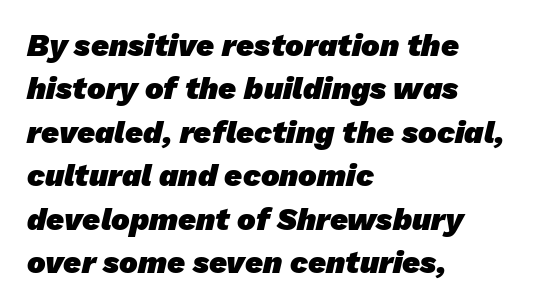
The image shows 31 px heavy sans-serif type; set left-aligned, normal line spacing (1.4x), normal letter spacing, not underlined; low stroke contrast and a medium x-height.
